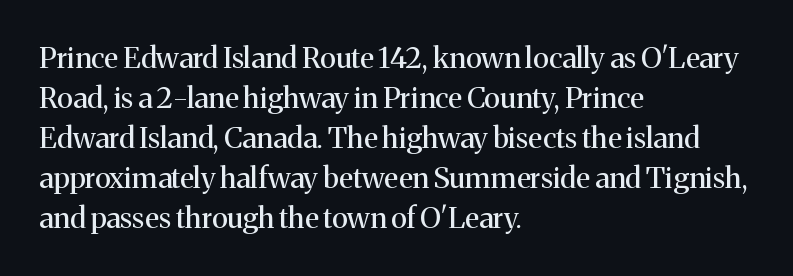
Q: Is the text bold? A: No.
Q: Is the text italic (slanted)? A: No, it is upright.
Q: Is the typeface a serif or a sans-serif typeface? A: Serif.
Q: Is the text underlined? A: No.
Q: How is the paragraph aligned? A: Left-aligned.
Q: Is the spacing between letters normal or unusually wide? A: Normal.
Q: Is the spacing between lines tight, normal or loose? A: Normal.
Q: Width (condensed, normal, or wide)? A: Normal.
Q: Stroke contrast? A: Medium.
Q: x-height? A: Medium.
Q: Monospaced? A: No.
